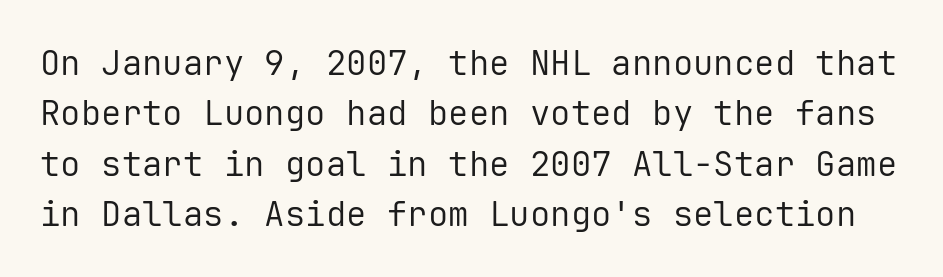
Q: Is the text bold? A: No.
Q: Is the text italic (slanted)? A: No, it is upright.
Q: Is the typeface a serif or a sans-serif typeface? A: Sans-serif.
Q: Is the text underlined? A: No.
Q: Is the spacing between letters normal or unusually wide? A: Normal.
Q: Is the spacing between lines tight, normal or loose? A: Normal.
Q: Width (condensed, normal, or wide)? A: Normal.
Q: Stroke contrast? A: Low.
Q: x-height? A: Medium.
Q: Monospaced? A: Yes.
